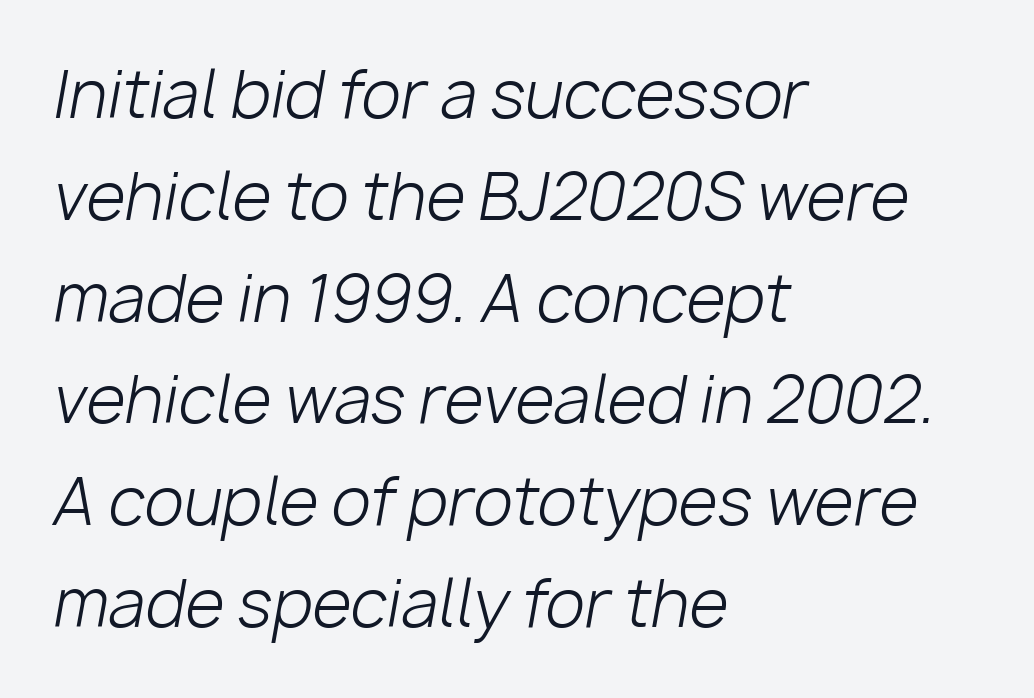
The image shows 64 px light type, italic (leaning right); set left-aligned, normal line spacing (1.59x), normal letter spacing, not underlined; low stroke contrast and a medium x-height.
